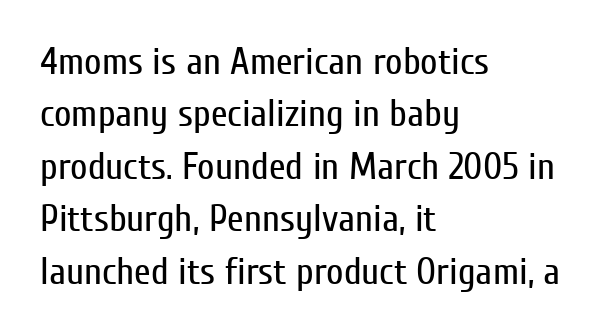
{"serif": "no", "italic": "no", "bold": "no", "weight": "regular", "width": "condensed", "stroke_contrast": "low", "x_height": "medium", "monospaced": "no", "underline": "no", "align": "left", "line_spacing": "normal", "line_spacing_ratio": 1.38, "letter_spacing": "normal", "letter_spacing_em": 0.0, "glyph_px": 38}
